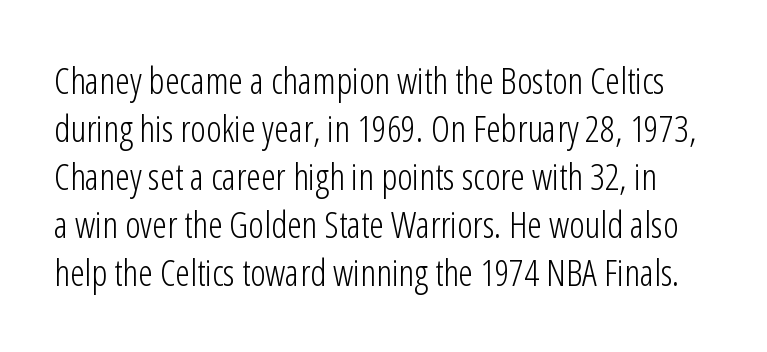
The image shows 37 px light, condensed sans-serif type, upright; set normal line spacing (1.3x), normal letter spacing, not underlined; low stroke contrast and a medium x-height.
